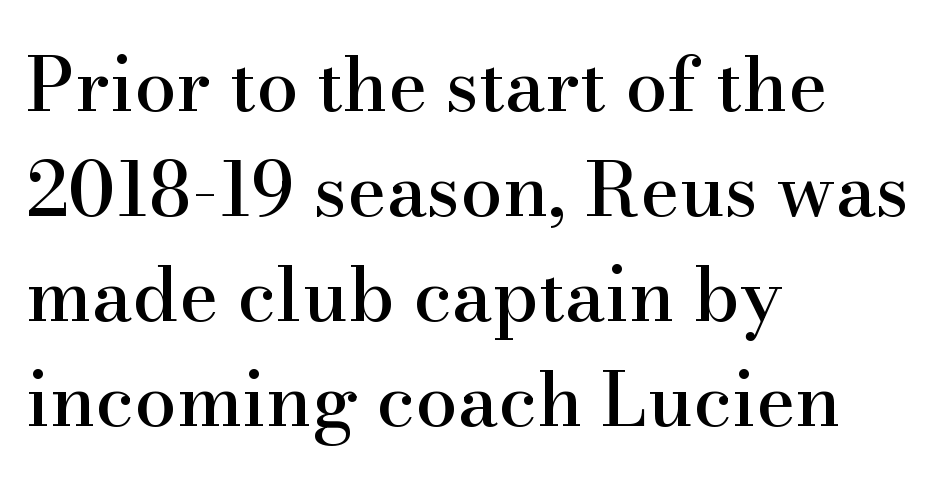
{"serif": "yes", "italic": "no", "width": "normal", "stroke_contrast": "high", "x_height": "small", "monospaced": "no", "underline": "no", "align": "left", "line_spacing": "normal", "line_spacing_ratio": 1.4, "letter_spacing": "normal", "letter_spacing_em": 0.0, "glyph_px": 75}
